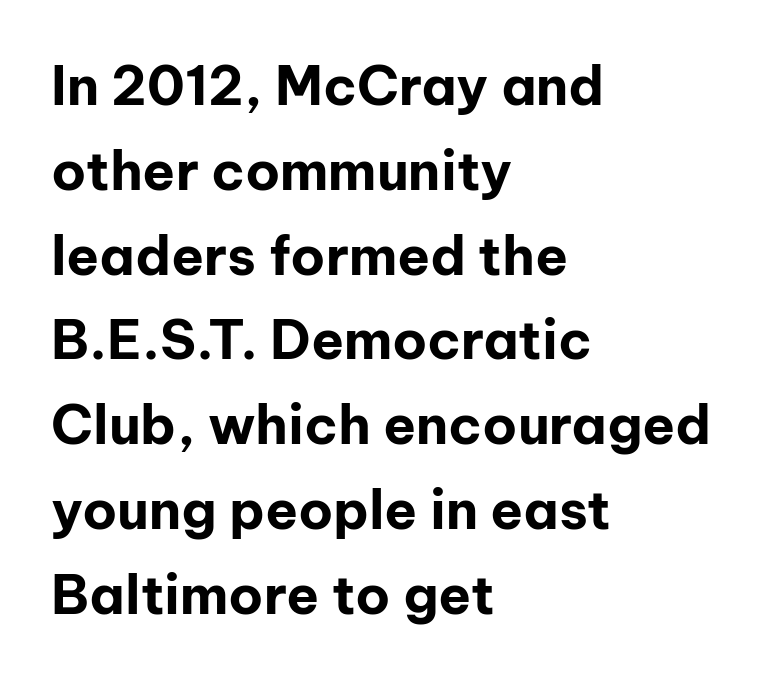
Notice how the stems are strictly vertical — no italics here. The lines sit at an ordinary, default distance from one another. Plenty of ink on the page — the face is bold. Line beginnings align vertically; line endings do not.
